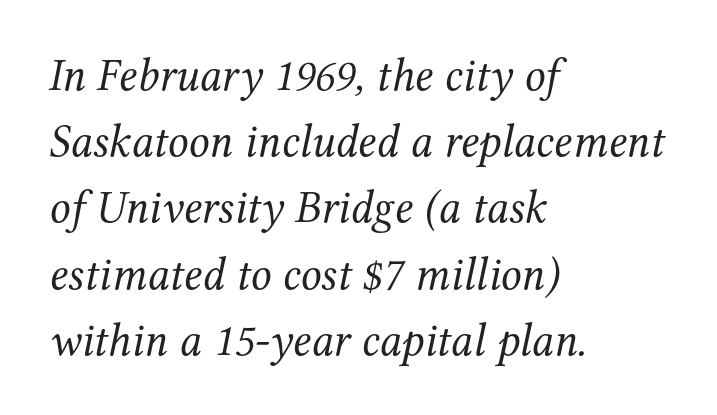
Bare-footed words on every line. Font category for this specimen: serif. Casual observation: everything's shoved over to the left. The letters sit at their default tracking, neither squeezed nor spread. Would a proofreader flag this as italicized? Yes.
